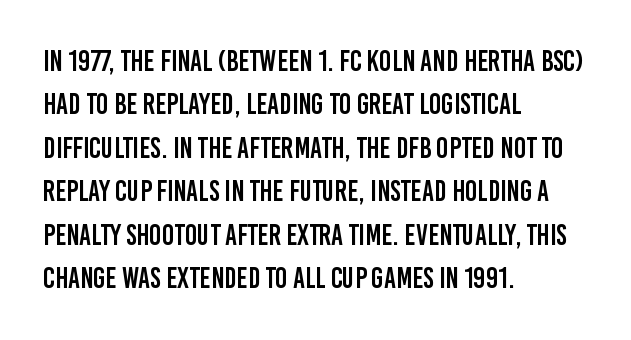
The image shows 29 px condensed sans-serif type, upright; set left-aligned, normal line spacing (1.5x), normal letter spacing, not underlined; low stroke contrast and a large x-height.
